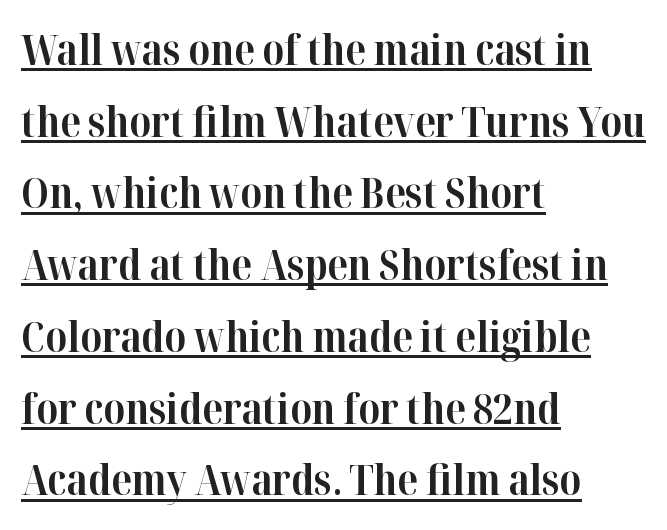
The image shows 41 px bold serif type, upright; set left-aligned, line spacing 1.75x, normal letter spacing, underlined; high stroke contrast and a medium x-height.
